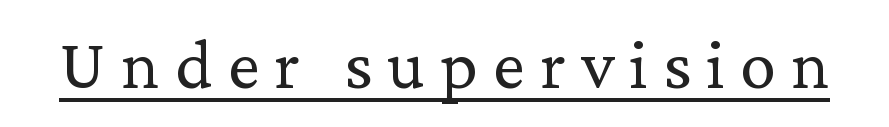
Q: Is the text bold? A: No.
Q: Is the text italic (slanted)? A: No, it is upright.
Q: Is the typeface a serif or a sans-serif typeface? A: Serif.
Q: Is the text underlined? A: Yes.
Q: Is the spacing between letters normal or unusually wide? A: Unusually wide.
Q: Width (condensed, normal, or wide)? A: Normal.
Q: Stroke contrast? A: Low.
Q: x-height? A: Medium.
Q: Monospaced? A: No.
